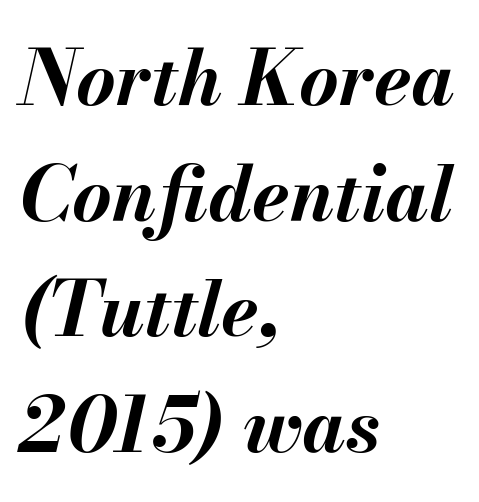
The image shows 76 px bold type, italic (leaning right); set left-aligned, normal line spacing (1.52x), normal letter spacing, not underlined; medium stroke contrast and a small x-height.
